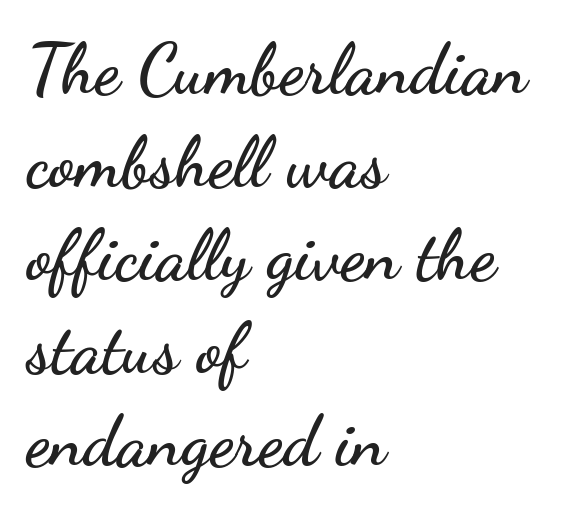
{"serif": "no", "width": "wide", "stroke_contrast": "low", "x_height": "small", "monospaced": "no", "underline": "no", "align": "left", "line_spacing": "normal", "line_spacing_ratio": 1.33, "letter_spacing": "normal", "letter_spacing_em": 0.0, "glyph_px": 70}
